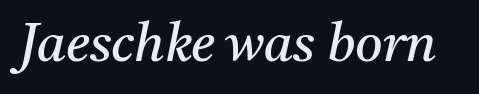
Underline: absent. Is this a fixed-width face? No — the glyphs have proportional, varying widths. Is the letter spacing exaggerated? No — it looks like the ordinary default. Small tapered or slab feet sit at the stroke ends, so this counts as serif.
